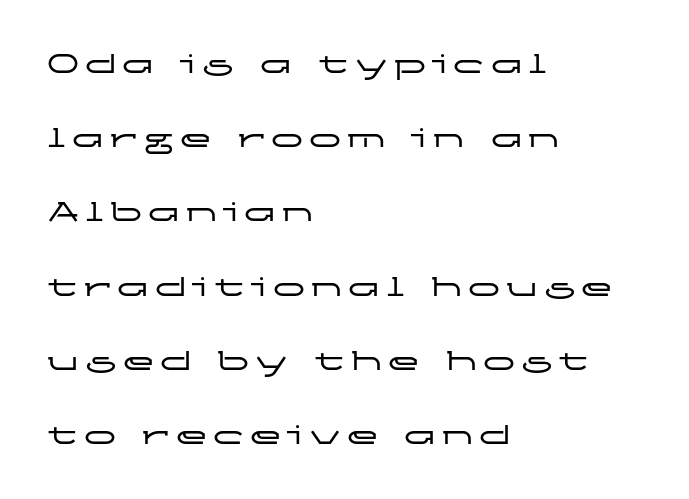
The image shows 32 px wide sans-serif type, upright; set left-aligned, loose line spacing (2.32x), not underlined; low stroke contrast and a medium x-height.
